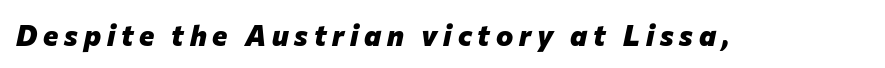
{"italic": "yes", "lean": "right", "slant_degrees": 12, "bold": "yes", "weight": "heavy", "width": "normal", "stroke_contrast": "low", "x_height": "medium", "monospaced": "no", "underline": "no", "letter_spacing": "wide", "letter_spacing_em": 0.2, "glyph_px": 29}
